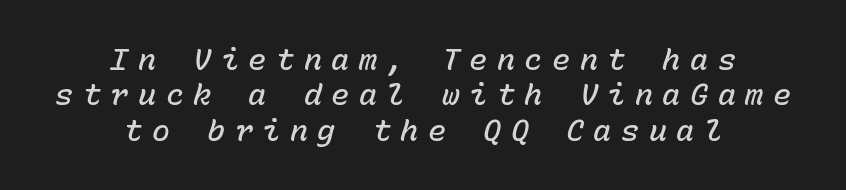
Q: Is the text bold? A: Semi-bold.
Q: Is the text italic (slanted)? A: Yes, it leans right by about 15 degrees.
Q: Is the text underlined? A: No.
Q: How is the paragraph aligned? A: Centered.
Q: Is the spacing between letters normal or unusually wide? A: Unusually wide.
Q: Width (condensed, normal, or wide)? A: Normal.
Q: Stroke contrast? A: Low.
Q: x-height? A: Medium.
Q: Monospaced? A: Yes.
